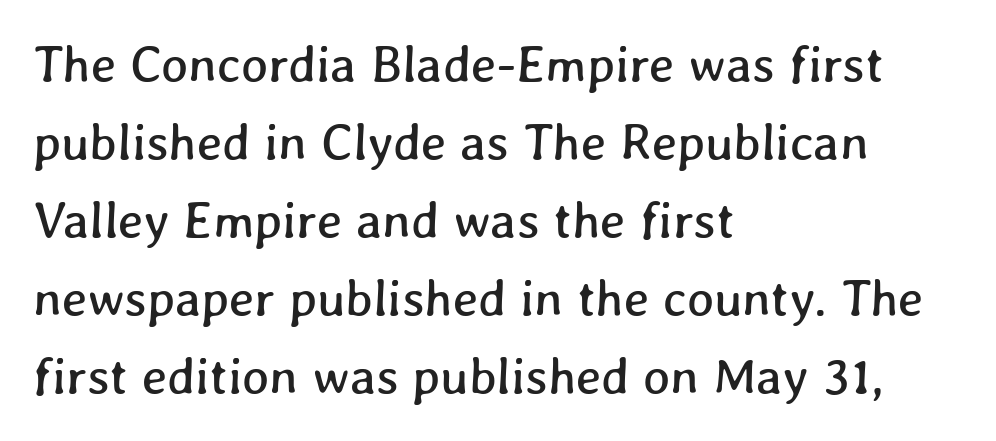
Q: Is the text underlined? A: No.
Q: How is the paragraph aligned? A: Left-aligned.
Q: Is the spacing between letters normal or unusually wide? A: Normal.
Q: Is the spacing between lines tight, normal or loose? A: Normal.
Q: Width (condensed, normal, or wide)? A: Normal.
Q: Stroke contrast? A: Low.
Q: x-height? A: Medium.
Q: Monospaced? A: No.
